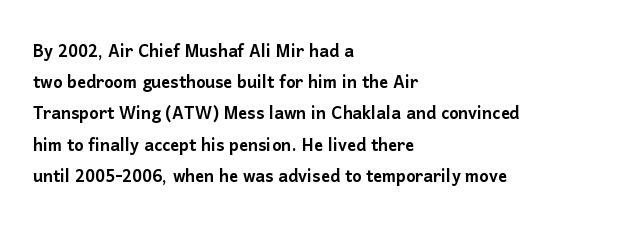
The image shows 22 px text type, upright; set left-aligned, normal line spacing (1.42x), normal letter spacing, not underlined.
